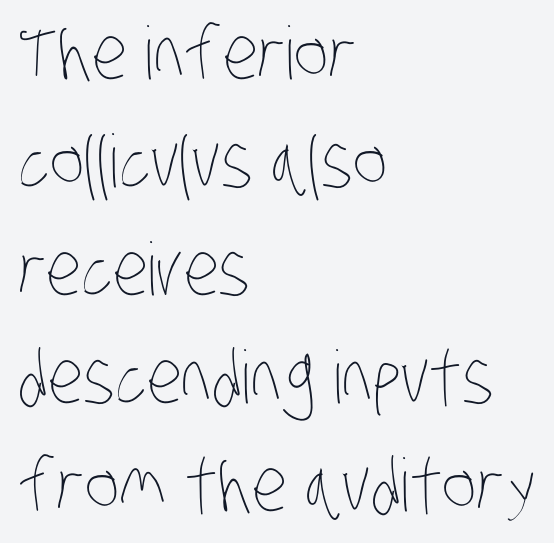
The image shows 73 px thin, condensed type; set left-aligned, normal line spacing (1.48x), normal letter spacing, not underlined; low stroke contrast and a large x-height.
